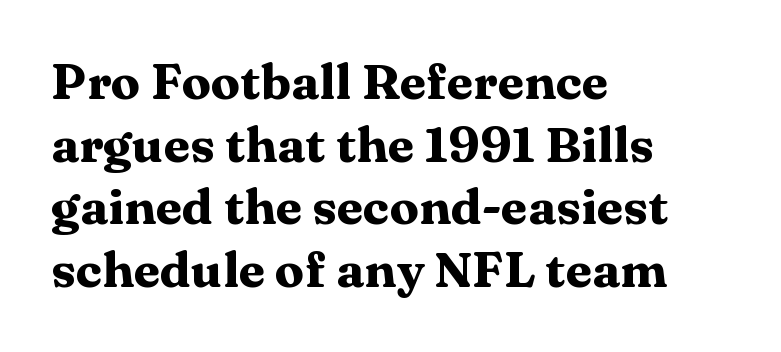
{"serif": "yes", "italic": "no", "bold": "yes", "weight": "heavy", "width": "wide", "stroke_contrast": "medium", "x_height": "medium", "monospaced": "no", "underline": "no", "align": "left", "line_spacing": "normal", "line_spacing_ratio": 1.28, "letter_spacing": "normal", "letter_spacing_em": 0.0, "glyph_px": 49}
